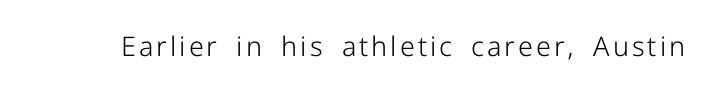
The image shows 27 px text type, upright; set not underlined.
